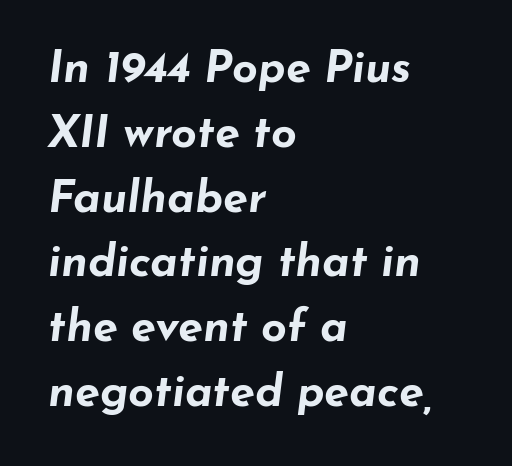
The image shows 45 px bold, wide type, italic (leaning right); set left-aligned, normal line spacing (1.44x), normal letter spacing, not underlined; low stroke contrast and a small x-height.
